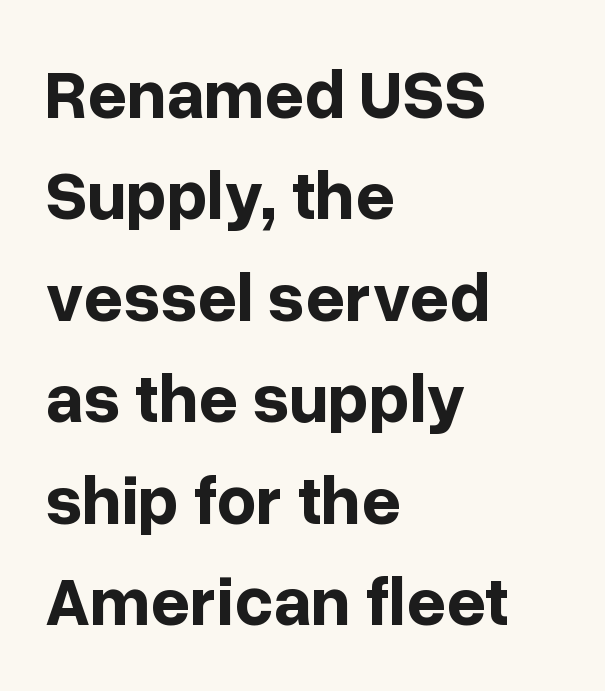
The image shows 69 px bold sans-serif type, upright; set left-aligned, normal line spacing (1.47x), normal letter spacing, not underlined; low stroke contrast and a medium x-height.
